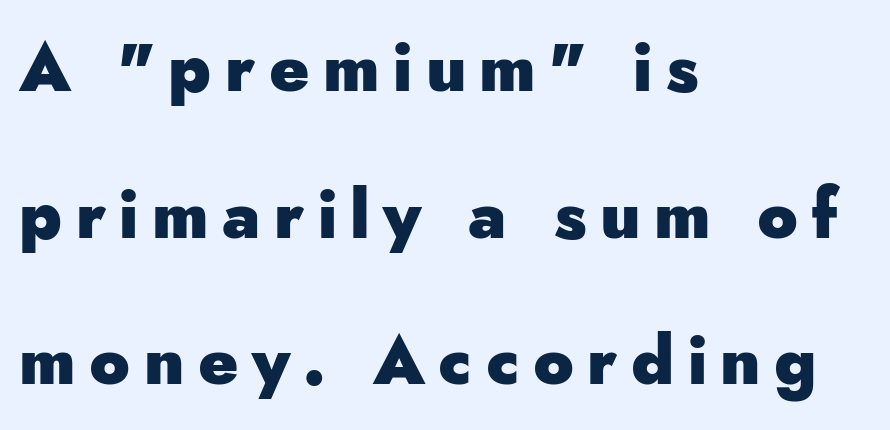
Q: Is the text bold? A: Yes.
Q: Is the text italic (slanted)? A: No, it is upright.
Q: Is the typeface a serif or a sans-serif typeface? A: Sans-serif.
Q: Is the text underlined? A: No.
Q: How is the paragraph aligned? A: Left-aligned.
Q: Is the spacing between letters normal or unusually wide? A: Unusually wide.
Q: Is the spacing between lines tight, normal or loose? A: Loose.
Q: Width (condensed, normal, or wide)? A: Normal.
Q: Stroke contrast? A: Low.
Q: x-height? A: Small.
Q: Monospaced? A: No.
